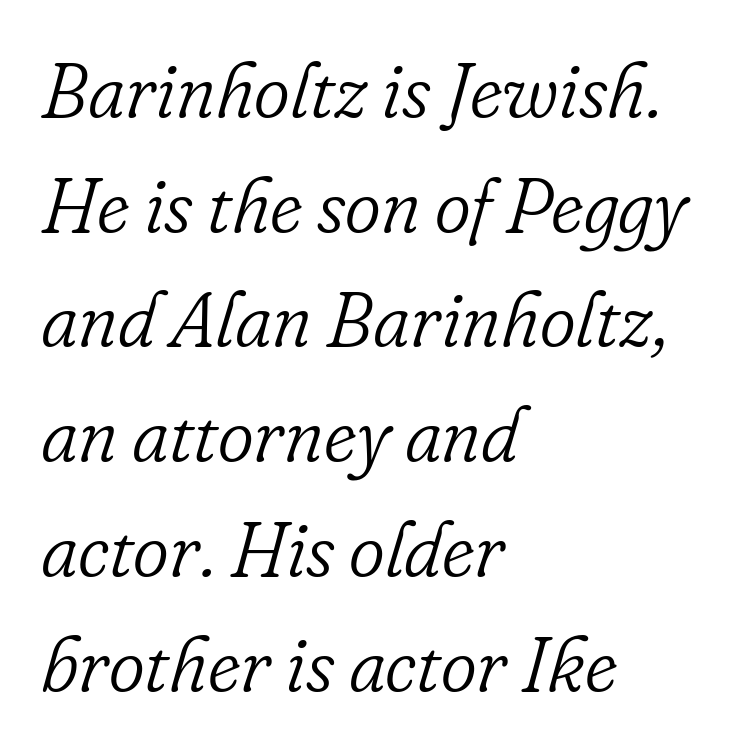
No extra ink here — the face is not bold. A typesetter would mark this as italic. Each new line begins a customary step beneath the previous one. The letters sit at their default tracking, neither squeezed nor spread. Where is the straight margin? On the left. Rule under the text: the space is simply empty.
